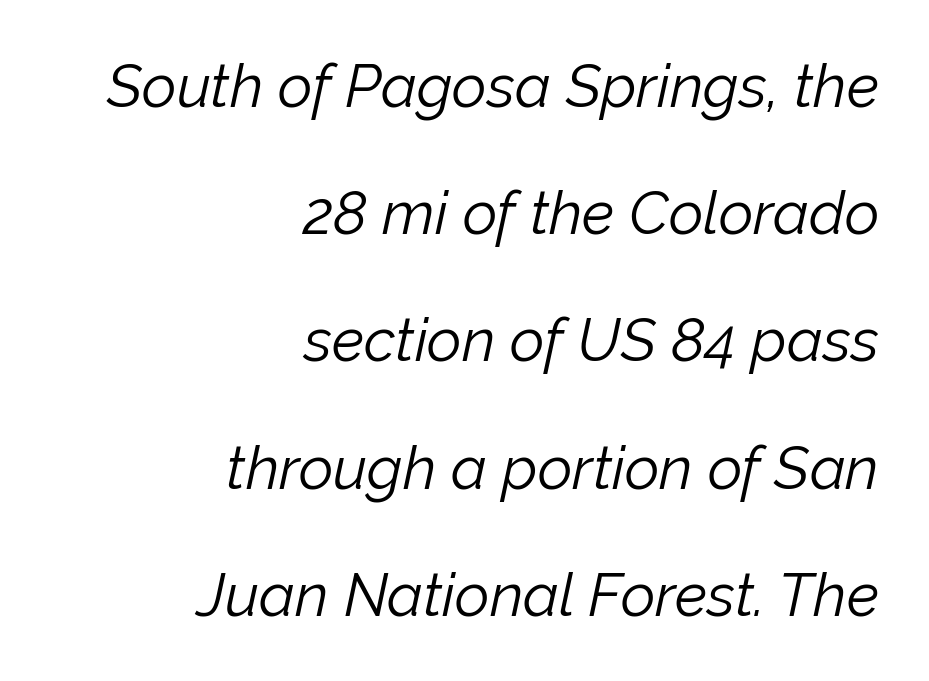
Slanted lettering throughout. Students, note that the glyphs here touch the page at normal intervals. Weight: not bold — regular or lighter. These lines are set flush right with a ragged left edge. The rendering uses natural spacing where letterforms have individual widths. Lines of text with bare space underneath.
